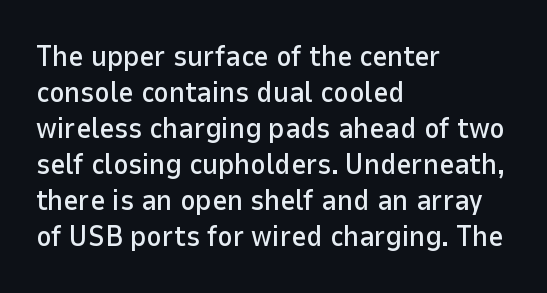
{"serif": "no", "italic": "no", "width": "normal", "stroke_contrast": "low", "x_height": "medium", "monospaced": "no", "underline": "no", "align": "left", "line_spacing_ratio": 1.24, "letter_spacing": "normal", "letter_spacing_em": 0.0, "glyph_px": 29}
